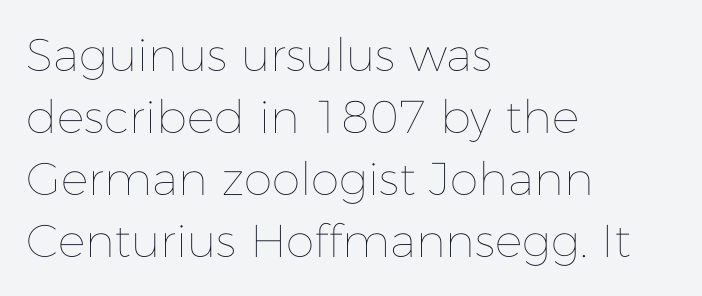
The image shows 46 px thin type, upright; set left-aligned, normal line spacing (1.35x), normal letter spacing, not underlined; low stroke contrast and a medium x-height.
